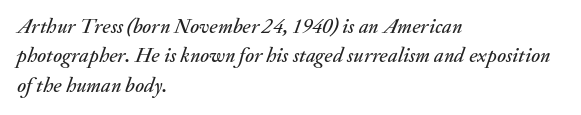
Caption: standard tracking, unaltered. If you drew a ruler down the left edge, every line would touch it. This sample uses an oblique cut, with every glyph tilted off the vertical. Glance below the letters and you will spot only blank space. One glance says typical: line gaps are just what's usual.
